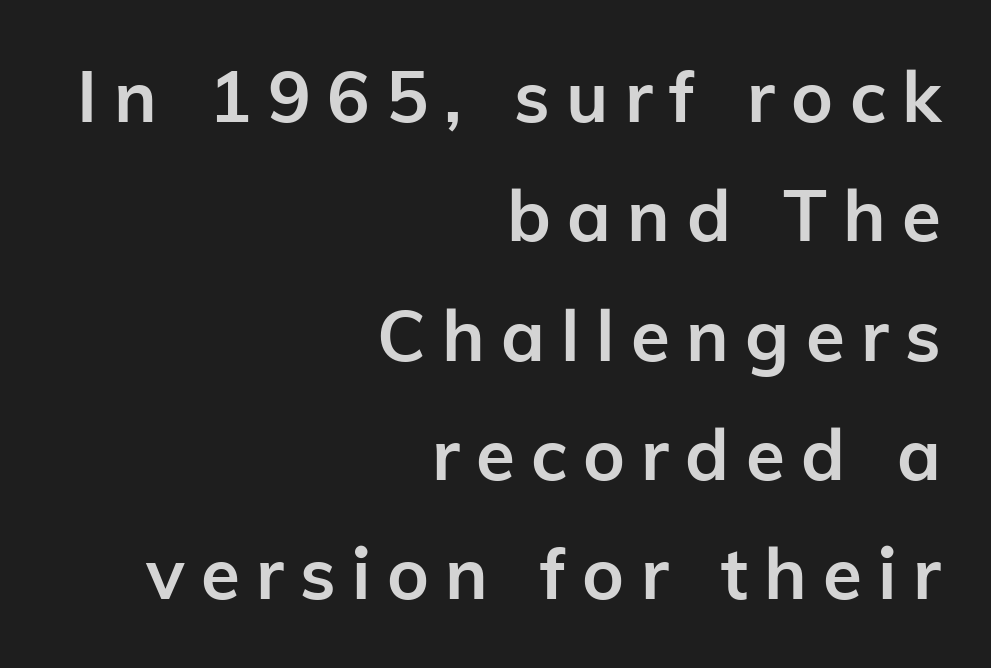
{"serif": "no", "italic": "no", "bold": "yes", "weight": "semibold", "width": "normal", "stroke_contrast": "low", "x_height": "medium", "monospaced": "no", "underline": "no", "align": "right", "line_spacing": "normal", "line_spacing_ratio": 1.68, "letter_spacing": "wide", "letter_spacing_em": 0.23, "glyph_px": 71}
